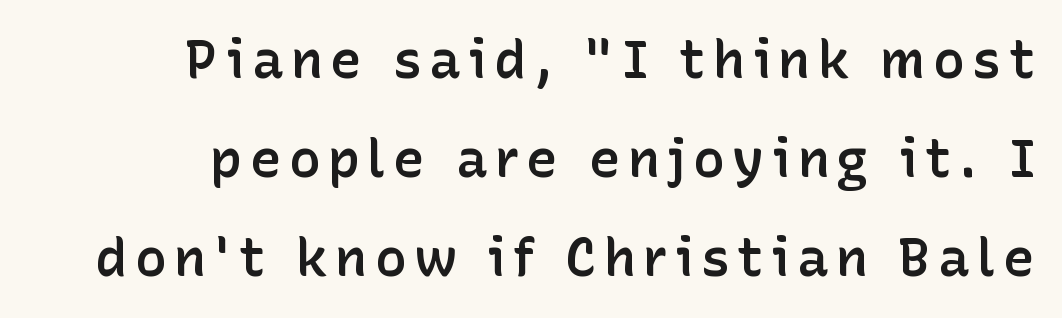
Q: Is the text bold? A: Semi-bold.
Q: Is the text italic (slanted)? A: No, it is upright.
Q: Is the typeface a serif or a sans-serif typeface? A: Sans-serif.
Q: Is the text underlined? A: No.
Q: How is the paragraph aligned? A: Right-aligned.
Q: Width (condensed, normal, or wide)? A: Normal.
Q: Stroke contrast? A: Low.
Q: x-height? A: Medium.
Q: Monospaced? A: No.
